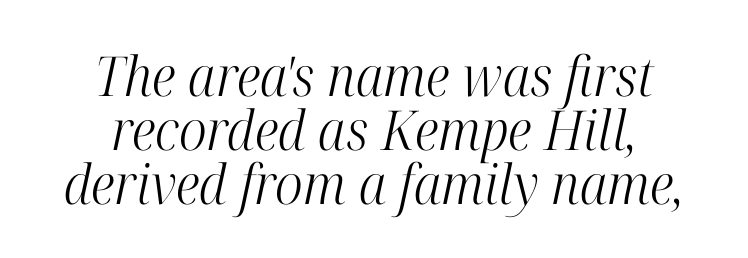
Q: Is the text bold? A: No.
Q: Is the text italic (slanted)? A: Yes, it leans right by about 12 degrees.
Q: Is the typeface a serif or a sans-serif typeface? A: Serif.
Q: Is the text underlined? A: No.
Q: How is the paragraph aligned? A: Centered.
Q: Is the spacing between letters normal or unusually wide? A: Normal.
Q: Is the spacing between lines tight, normal or loose? A: Tight.
Q: Width (condensed, normal, or wide)? A: Condensed.
Q: Stroke contrast? A: High.
Q: x-height? A: Medium.
Q: Monospaced? A: No.
